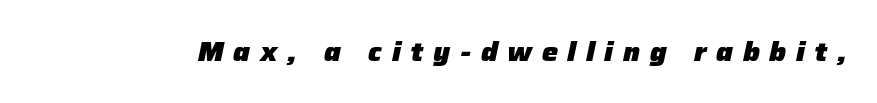
The image shows 27 px bold type, italic (leaning right); set unusually wide letter spacing (+0.36 em), not underlined.
